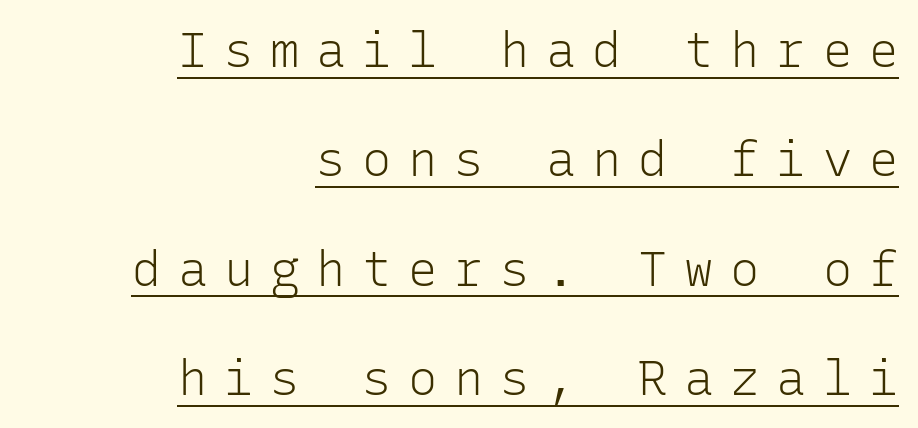
{"serif": "no", "italic": "no", "bold": "no", "weight": "light", "width": "normal", "stroke_contrast": "low", "x_height": "medium", "monospaced": "yes", "underline": "yes", "align": "right", "line_spacing": "loose", "line_spacing_ratio": 2.23, "letter_spacing": "wide", "letter_spacing_em": 0.34, "glyph_px": 49}
